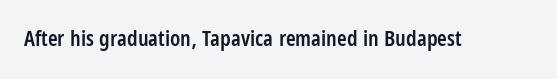
{"italic": "no", "bold": "semi", "underline": "no", "letter_spacing": "normal", "letter_spacing_em": 0.0, "glyph_px": 22}
